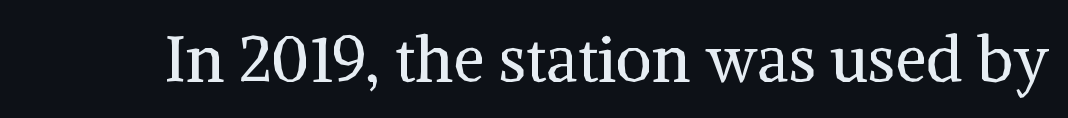
A typesetter would mark this as roman, not italic. You could not count columns in this text — the font is proportionally spaced. The passage shown has conventional tracking throughout. Is the type heavy? It reads as light-to-regular instead. Observe the serifs anchoring each vertical stroke in this sample. Rule under the text: the space is simply empty.
